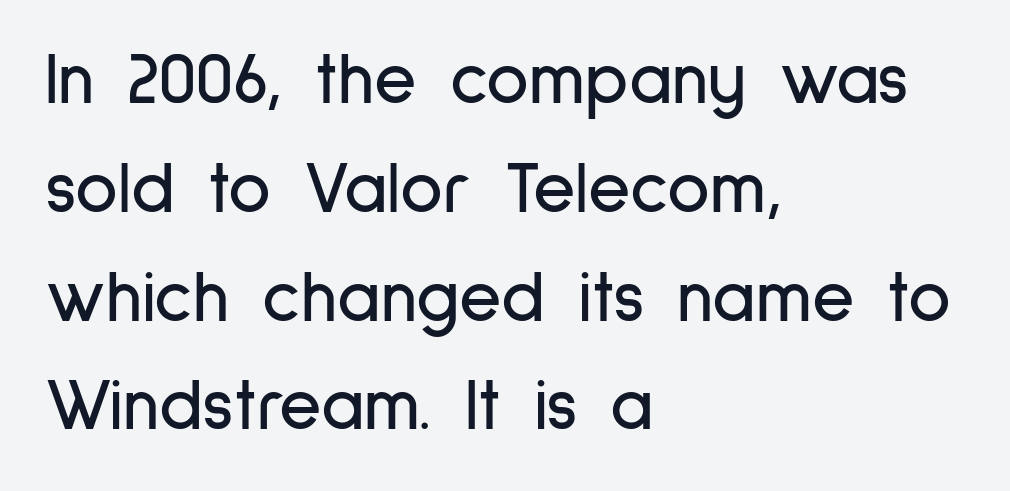
Where is the straight margin? On the left. Note the varied advance widths — an 'i' is clearly narrower than an 'm'. If you drew a line through each stem, it would be perfectly vertical. Grotesque or geometric, the face here clearly has no serifs. Vertical spacing — default.
